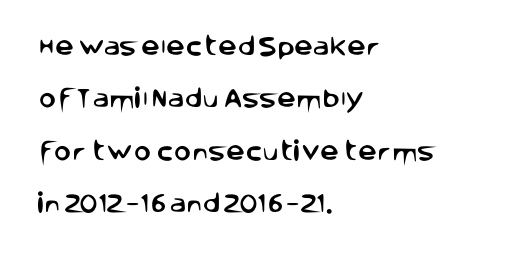
Q: Is the text italic (slanted)? A: No, it is upright.
Q: Is the text underlined? A: No.
Q: How is the paragraph aligned? A: Left-aligned.
Q: Is the spacing between letters normal or unusually wide? A: Normal.
Q: Is the spacing between lines tight, normal or loose? A: Loose.
